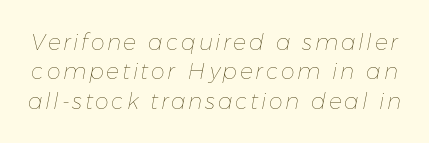
Slanted lettering throughout. The strip under each line holds only bare page. The block of text has a typical density, with ordinary space between rows. The font is comparable to plain body text, perhaps lighter.
